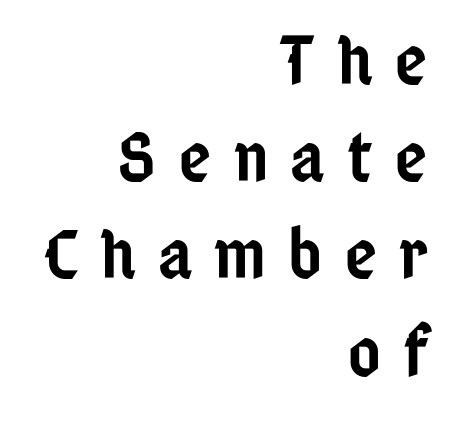
The image shows 72 px semibold, condensed sans-serif type, upright; set right-aligned, normal line spacing (1.35x), unusually wide letter spacing (+0.3 em), not underlined; low stroke contrast and a medium x-height.
